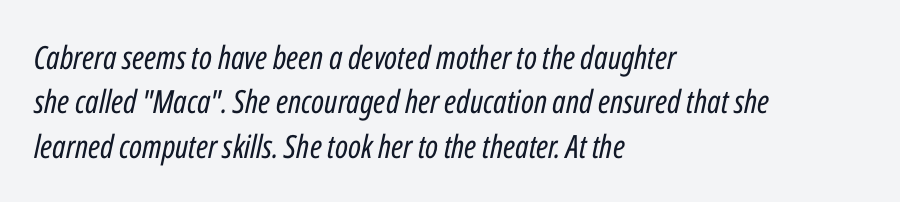
Q: Is the text bold? A: No.
Q: Is the text italic (slanted)? A: Yes, it leans right by about 12 degrees.
Q: Is the text underlined? A: No.
Q: How is the paragraph aligned? A: Left-aligned.
Q: Is the spacing between letters normal or unusually wide? A: Normal.
Q: Is the spacing between lines tight, normal or loose? A: Normal.
Q: Width (condensed, normal, or wide)? A: Condensed.
Q: Stroke contrast? A: Low.
Q: x-height? A: Medium.
Q: Monospaced? A: No.
